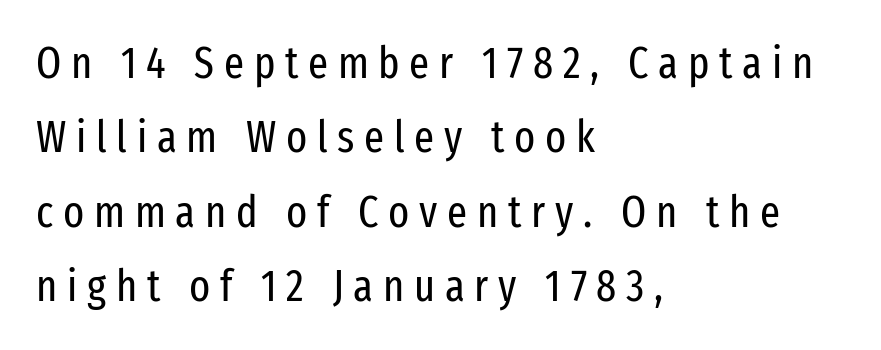
The image shows 44 px regular-weight, condensed sans-serif type, upright; set left-aligned, normal line spacing (1.69x), unusually wide letter spacing (+0.22 em), not underlined; low stroke contrast and a medium x-height.
